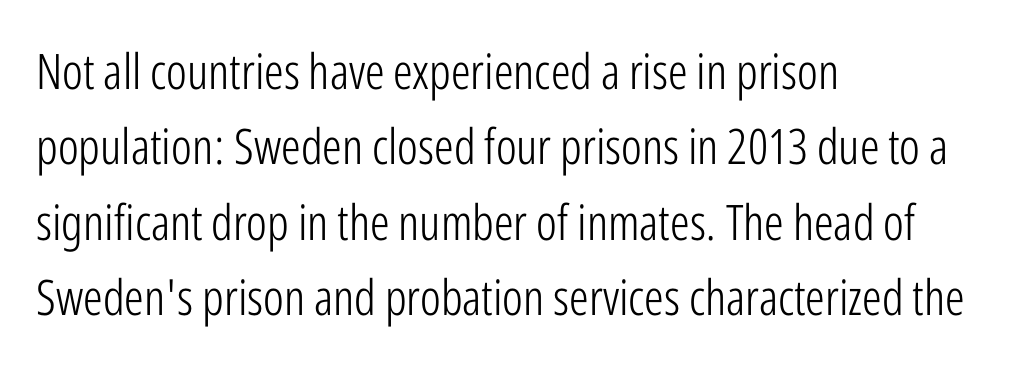
Typeset ragged right — the left edge is the straight one. No heavy texture on the line: the type isn't bold. The rendering uses natural spacing where letterforms have individual widths. Look at the bottom of the vertical strokes: they stop flat, with no serifs. Clear beneath every line of the passage. The rendering keeps characters at their native spacing.
